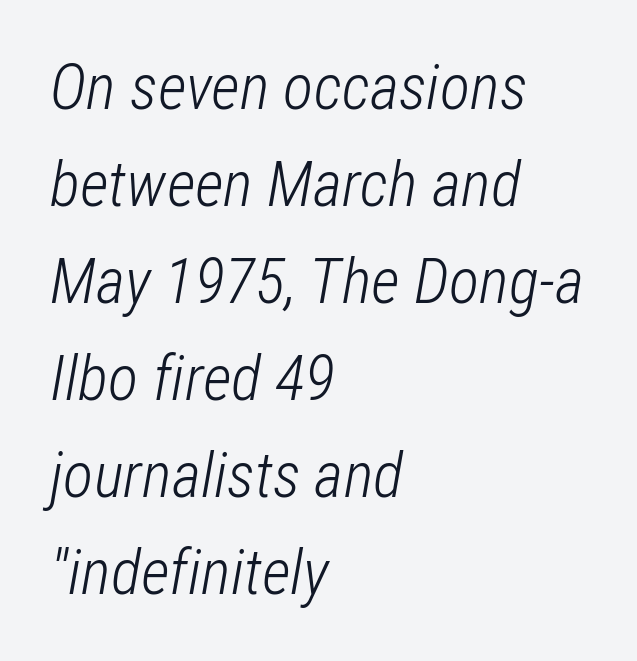
Q: Is the text bold? A: No.
Q: Is the text italic (slanted)? A: Yes, it leans right by about 12 degrees.
Q: Is the text underlined? A: No.
Q: How is the paragraph aligned? A: Left-aligned.
Q: Is the spacing between letters normal or unusually wide? A: Normal.
Q: Is the spacing between lines tight, normal or loose? A: Normal.
Q: Width (condensed, normal, or wide)? A: Condensed.
Q: Stroke contrast? A: Low.
Q: x-height? A: Medium.
Q: Monospaced? A: No.
